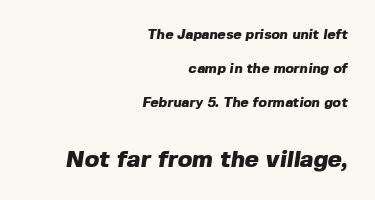
The image shows 24 px bold type; set right-aligned, loose line spacing (2.42x), normal letter spacing, not underlined; the second (bottom) block is 1.71x larger.
